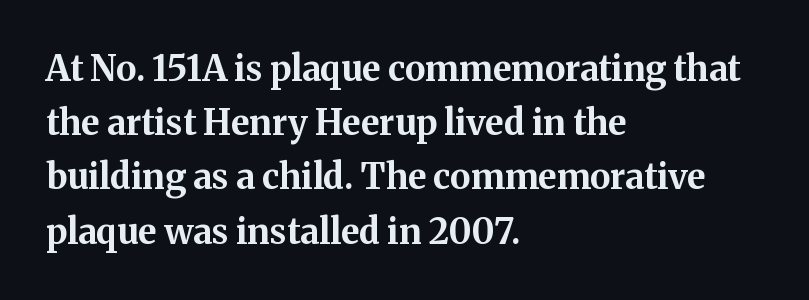
Letter spacing: default. Unmarked baselines from the first word to the last. A normal amount of white space separates one row of letters from the next. The passage shown is typeset with a serif family. Where is the straight margin? On the left. What weight is shown? A full bold with thick strokes.
